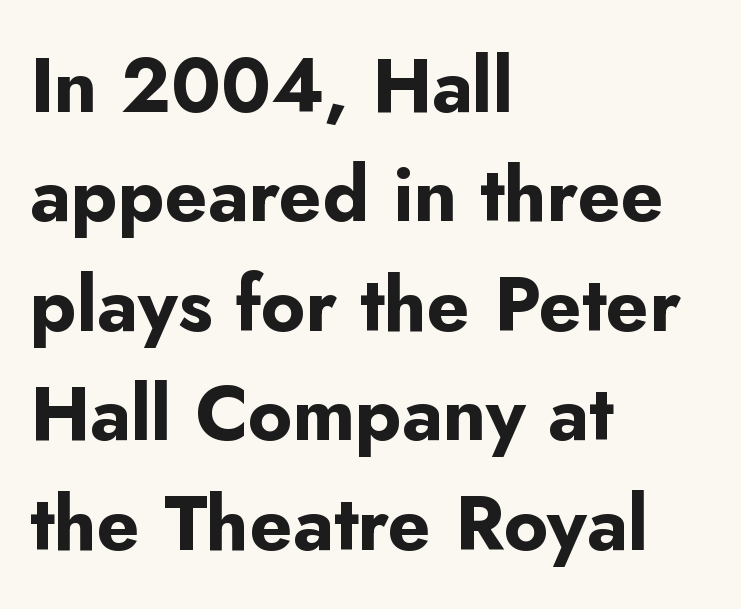
{"serif": "no", "italic": "no", "bold": "yes", "weight": "bold", "width": "normal", "stroke_contrast": "low", "x_height": "small", "monospaced": "no", "underline": "no", "align": "left", "line_spacing": "normal", "line_spacing_ratio": 1.44, "letter_spacing": "normal", "letter_spacing_em": 0.0, "glyph_px": 76}
